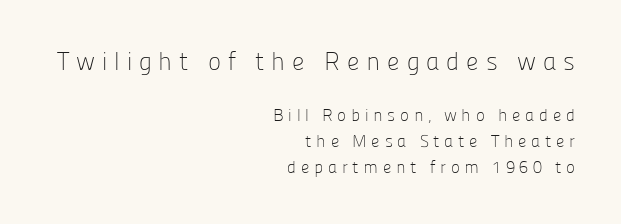
The image shows 25 px text type, upright; set right-aligned, normal line spacing (1.52x), unusually wide letter spacing (+0.27 em), not underlined; the first (top) block is 1.47x larger.
